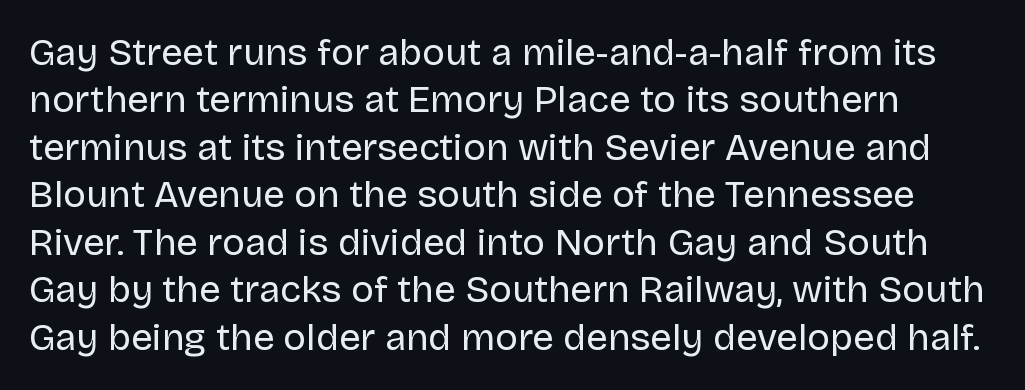
{"serif": "no", "italic": "no", "bold": "no", "weight": "regular", "width": "normal", "stroke_contrast": "low", "x_height": "large", "monospaced": "no", "underline": "no", "line_spacing": "normal", "line_spacing_ratio": 1.25, "letter_spacing": "normal", "letter_spacing_em": 0.0, "glyph_px": 38}
